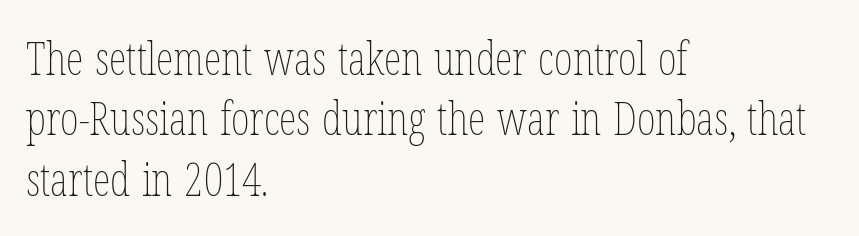
This rendering uses left alignment, leaving the right contour irregular. The letters advance in unequal steps, a hallmark of proportional type. You can tell it's not italic because the verticals are truly vertical. Plain, unruled lines of type. Caption: standard tracking, unaltered.
